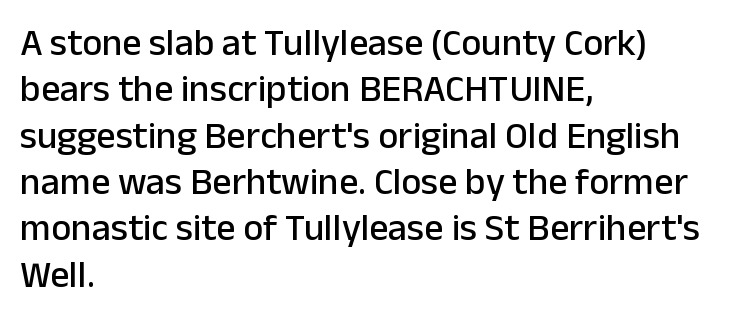
The specimen omits any rule beneath the text block's lines. Reading down the block, your eye returns to a fixed left position each line. The letters advance in unequal steps, a hallmark of proportional type. Observe the ordinary spacing: letters are neighbours, not strangers. Nope, not italic — everything's standing straight. This rendering employs a face without finishing strokes, i.e., a sans-serif.
